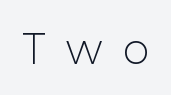
Q: Is the text bold? A: No.
Q: Is the text italic (slanted)? A: No, it is upright.
Q: Is the typeface a serif or a sans-serif typeface? A: Sans-serif.
Q: Is the text underlined? A: No.
Q: Is the spacing between letters normal or unusually wide? A: Unusually wide.
Q: Width (condensed, normal, or wide)? A: Normal.
Q: Stroke contrast? A: Low.
Q: x-height? A: Medium.
Q: Monospaced? A: No.
